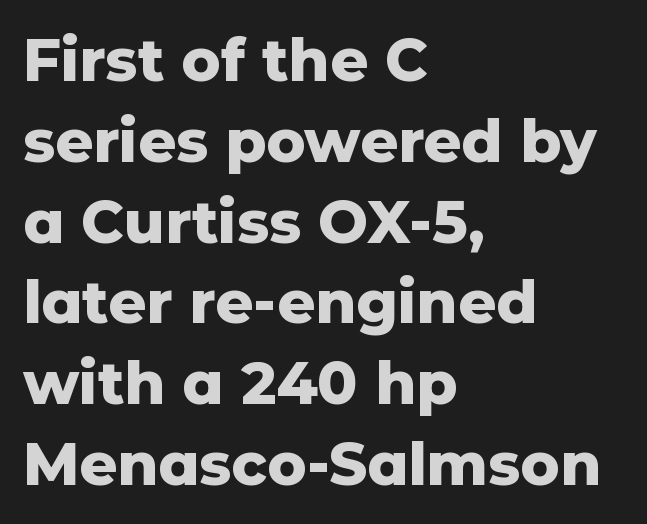
Q: Is the text bold? A: Yes.
Q: Is the text italic (slanted)? A: No, it is upright.
Q: Is the typeface a serif or a sans-serif typeface? A: Sans-serif.
Q: Is the text underlined? A: No.
Q: How is the paragraph aligned? A: Left-aligned.
Q: Is the spacing between letters normal or unusually wide? A: Normal.
Q: Is the spacing between lines tight, normal or loose? A: Normal.
Q: Width (condensed, normal, or wide)? A: Normal.
Q: Stroke contrast? A: Low.
Q: x-height? A: Medium.
Q: Monospaced? A: No.
